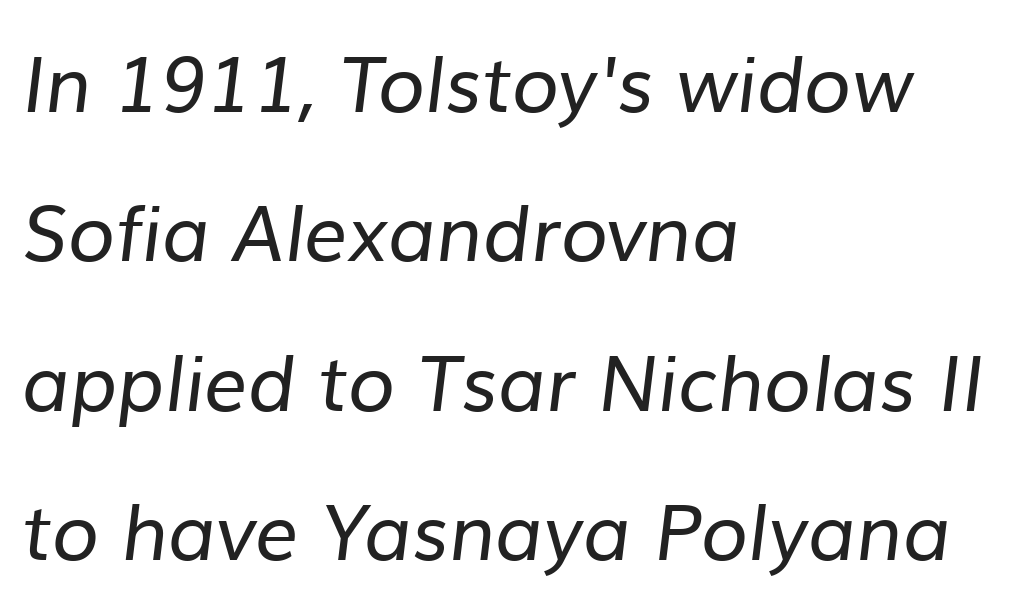
To sum up the face: it is a sans, with no serifs. The tracking reads as untouched default to a designer's eye. The lines in this sample share a left origin and differ only in where they stop. The typesetting does not lean heavy: it is not bold.
